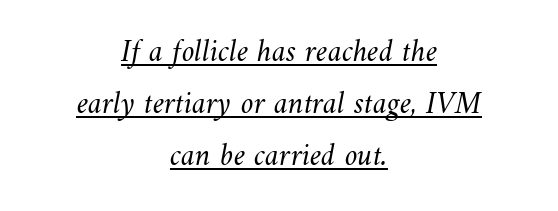
{"bold": "no", "weight": "light", "width": "normal", "stroke_contrast": "medium", "x_height": "small", "monospaced": "no", "underline": "yes", "align": "center", "line_spacing": "normal", "line_spacing_ratio": 1.62, "letter_spacing": "normal", "letter_spacing_em": 0.0, "glyph_px": 32}
